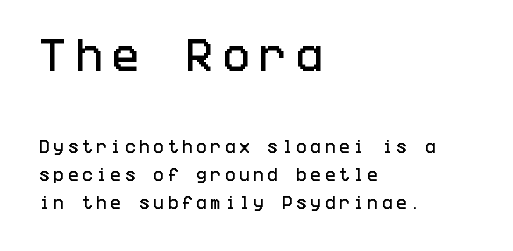
Q: Is the text italic (slanted)? A: No, it is upright.
Q: Is the typeface a serif or a sans-serif typeface? A: Sans-serif.
Q: Is the text underlined? A: No.
Q: How is the paragraph aligned? A: Left-aligned.
Q: Is the spacing between letters normal or unusually wide? A: Unusually wide.
Q: Is the spacing between lines tight, normal or loose? A: Loose.
Q: Which block of text is set in a larger size, the first (top) or the second (bottom)? A: The first (top) one.
Q: Width (condensed, normal, or wide)? A: Condensed.
Q: Stroke contrast? A: Low.
Q: x-height? A: Large.
